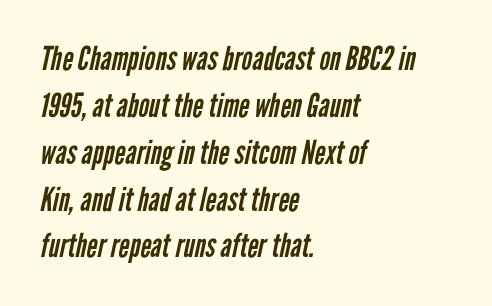
This block has exactly the height ordinary leading produces. The passage shown is not bold in any degree. A typesetter would label this face a sans. These lines are rendered in a variable-pitch font.
